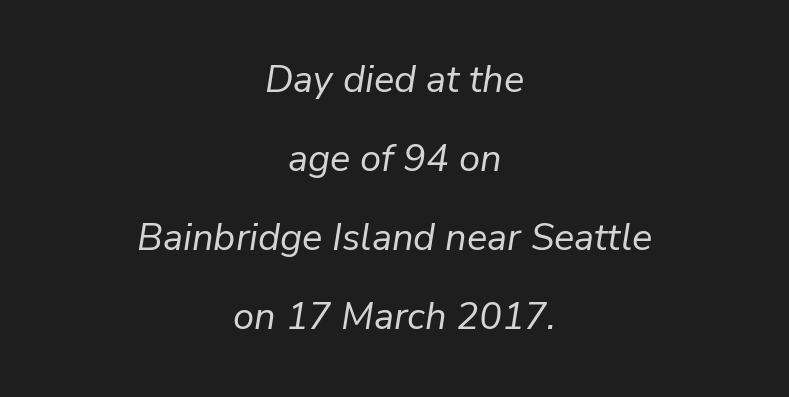
The image shows 38 px regular-weight type, italic (leaning right); set centered, loose line spacing (2.08x), normal letter spacing, not underlined; low stroke contrast and a medium x-height.
